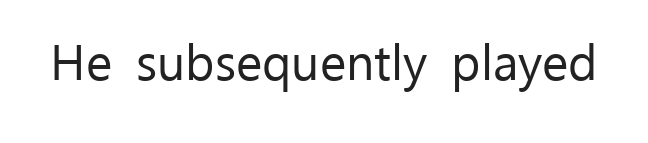
Regarding serifs, this sample does without them. Varying glyph widths throughout — classic text-font behaviour. Vertical stems look standard width or narrower in stroke. This rendering leaves character spacing at its baseline value. This is roman type, the default non-slanted kind.
